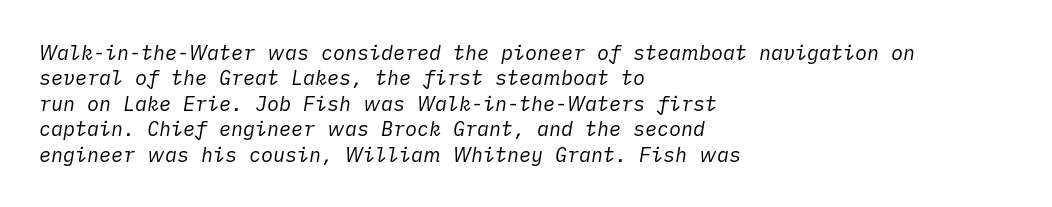
Has an underline been added? It has not. The ragged edge is on the right, which tells us the setting is flush left. This is oblique type, the kind used for emphasis or titles. Characters follow at the spacing the type designer built in. The rendering uses a moderate line-height, typical for paragraphs. Compared with a typical body face, this is equally light or lighter still.
